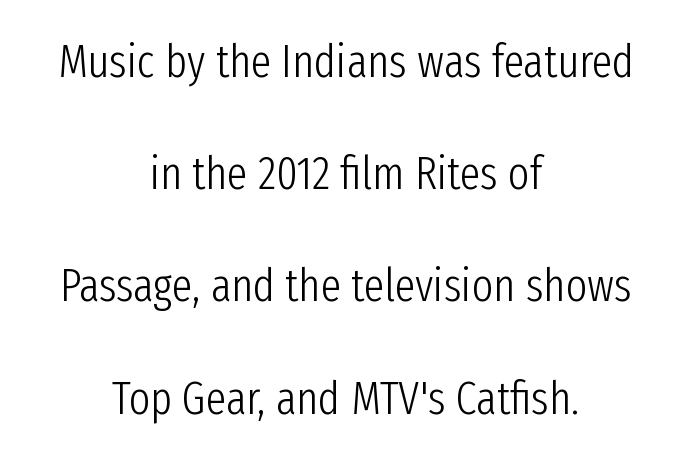
Q: Is the text bold? A: No.
Q: Is the text italic (slanted)? A: No, it is upright.
Q: Is the typeface a serif or a sans-serif typeface? A: Sans-serif.
Q: Is the text underlined? A: No.
Q: How is the paragraph aligned? A: Centered.
Q: Is the spacing between letters normal or unusually wide? A: Normal.
Q: Is the spacing between lines tight, normal or loose? A: Loose.
Q: Width (condensed, normal, or wide)? A: Condensed.
Q: Stroke contrast? A: Low.
Q: x-height? A: Medium.
Q: Monospaced? A: No.
